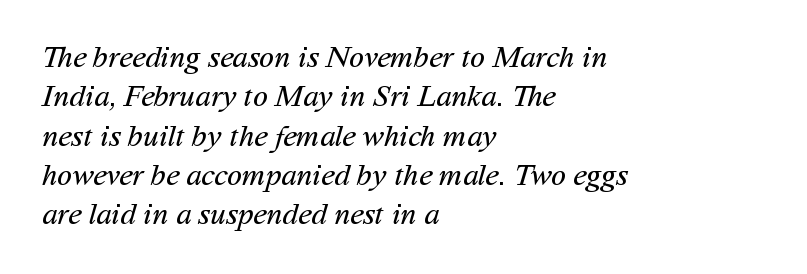
The typeface has the unassuming heft of standard copy or less. Compared with typical paragraphs, the rows here are spaced about the same. What stands out about the letter spacing? Nothing — it is the standard amount. Underlining? Definitely not there. Here the designer chose a conventional face with non-uniform glyph widths. Teacher's note: observe the even left margin — that is flush-left alignment.
